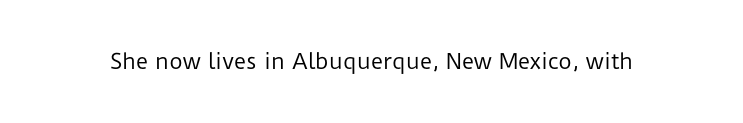
Q: Is the text bold? A: No.
Q: Is the text italic (slanted)? A: No, it is upright.
Q: Is the text underlined? A: No.
Q: Is the spacing between letters normal or unusually wide? A: Normal.
